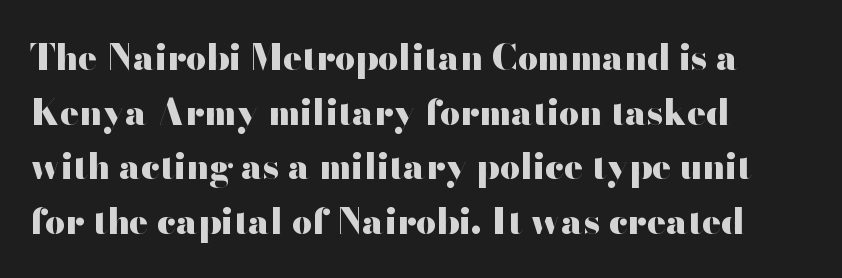
The image shows 35 px heavy, wide sans-serif type, upright; set left-aligned, normal line spacing (1.56x), normal letter spacing, not underlined; high stroke contrast and a small x-height.
